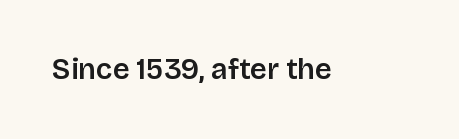
The image shows 29 px semibold sans-serif type, upright; set normal letter spacing, not underlined; low stroke contrast and a large x-height.
